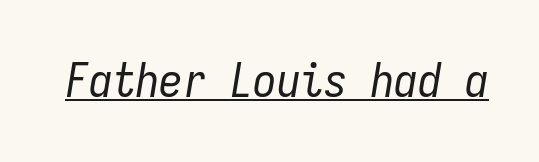
The image shows 47 px regular-weight, condensed type, italic (leaning right), monospaced; set normal letter spacing, underlined; low stroke contrast and a medium x-height.
